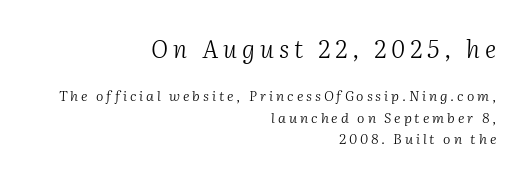
{"italic": "yes", "lean": "right", "slant_degrees": 2, "bold": "no", "underline": "no", "align": "right", "line_spacing": "normal", "line_spacing_ratio": 1.51, "letter_spacing": "wide", "letter_spacing_em": 0.21, "larger_block": "first", "size_ratio": 1.71, "glyph_px": 24}
